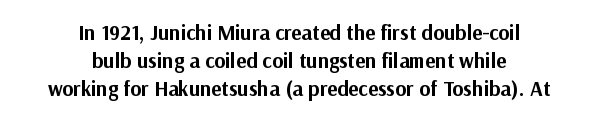
The letters stand straight up with perfectly vertical stems. The face used here has the dense, thick strokes of a bold. Standard letterfit; no display-style spreading of the glyphs. These lines are centered, leaving both edges ragged. The rendering uses a moderate line-height, typical for paragraphs.
